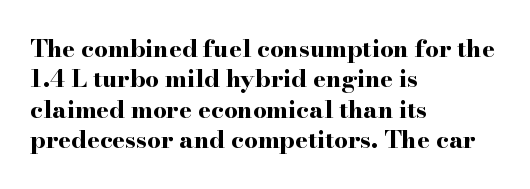
Q: Is the text bold? A: Yes.
Q: Is the text italic (slanted)? A: No, it is upright.
Q: Is the text underlined? A: No.
Q: How is the paragraph aligned? A: Left-aligned.
Q: Is the spacing between letters normal or unusually wide? A: Normal.
Q: Is the spacing between lines tight, normal or loose? A: Normal.
